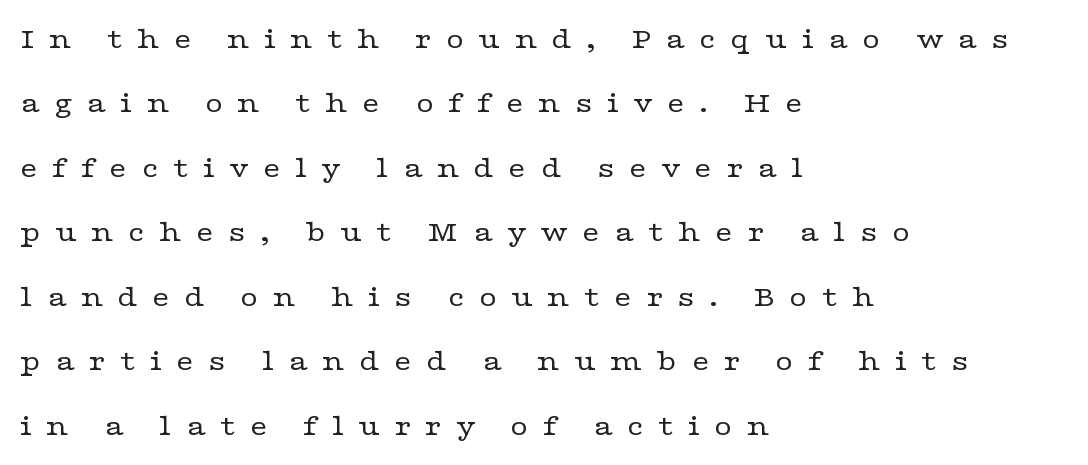
Ordinary non-slanted type is in use. The ragged edge is on the right, which tells us the setting is flush left. Airy leading. You could not count columns in this text — the font is proportionally spaced. To sum up the face: it has serifs.
